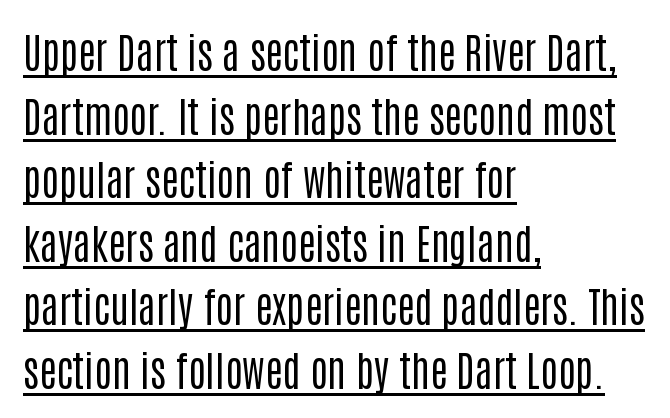
Q: Is the text bold? A: No.
Q: Is the text italic (slanted)? A: No, it is upright.
Q: Is the typeface a serif or a sans-serif typeface? A: Sans-serif.
Q: Is the text underlined? A: Yes.
Q: How is the paragraph aligned? A: Left-aligned.
Q: Is the spacing between letters normal or unusually wide? A: Normal.
Q: Is the spacing between lines tight, normal or loose? A: Normal.
Q: Width (condensed, normal, or wide)? A: Condensed.
Q: Stroke contrast? A: Low.
Q: x-height? A: Large.
Q: Monospaced? A: No.
